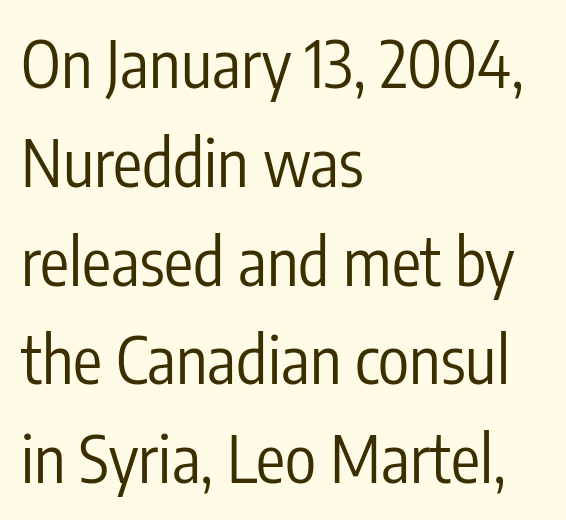
{"serif": "no", "italic": "no", "bold": "no", "weight": "regular", "width": "condensed", "stroke_contrast": "low", "x_height": "medium", "monospaced": "no", "underline": "no", "align": "left", "line_spacing": "normal", "line_spacing_ratio": 1.52, "letter_spacing": "normal", "letter_spacing_em": 0.0, "glyph_px": 65}
